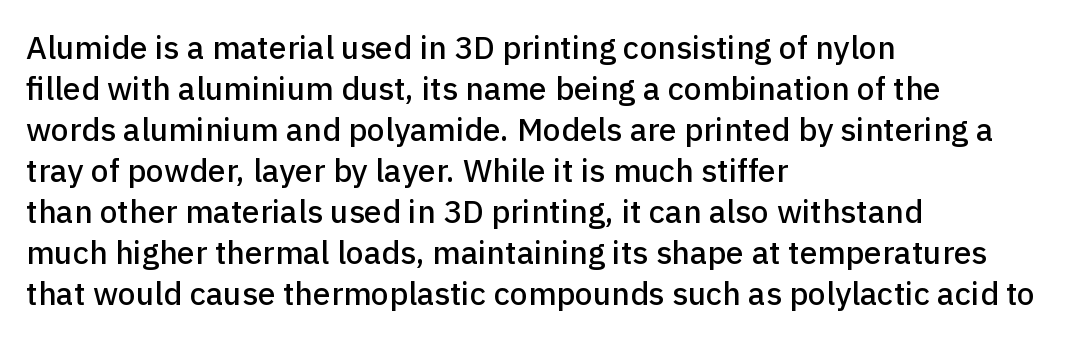
{"serif": "no", "italic": "no", "width": "normal", "stroke_contrast": "low", "x_height": "medium", "monospaced": "no", "underline": "no", "align": "left", "line_spacing": "normal", "line_spacing_ratio": 1.28, "letter_spacing": "normal", "letter_spacing_em": 0.0, "glyph_px": 32}
